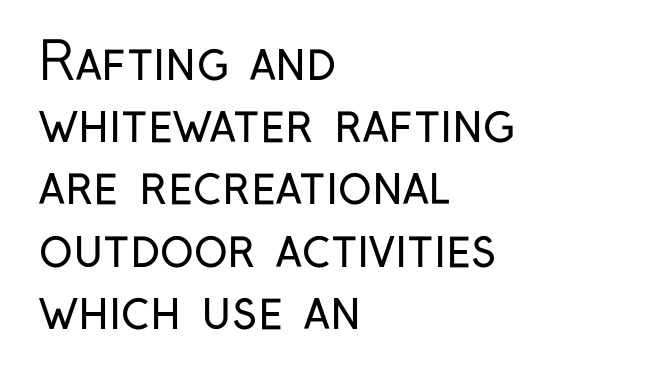
The image shows 51 px regular-weight, condensed sans-serif type, upright; set left-aligned, line spacing 1.22x, normal letter spacing, not underlined; low stroke contrast and a medium x-height.
